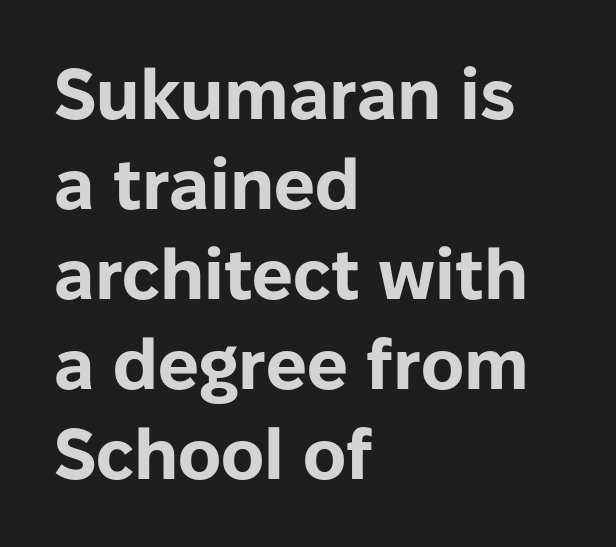
The image shows 72 px bold sans-serif type, upright; set left-aligned, normal line spacing (1.25x), normal letter spacing, not underlined; low stroke contrast and a medium x-height.
